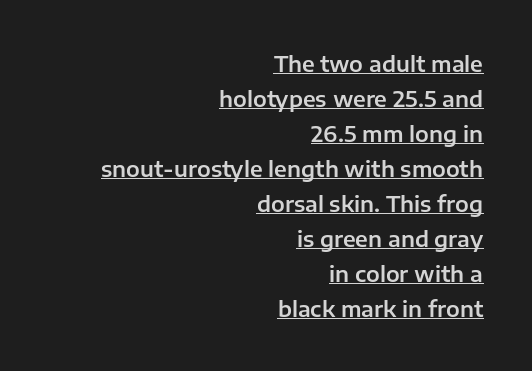
{"italic": "no", "underline": "yes", "align": "right", "line_spacing": "normal", "line_spacing_ratio": 1.59, "letter_spacing": "normal", "letter_spacing_em": 0.0, "glyph_px": 22}
